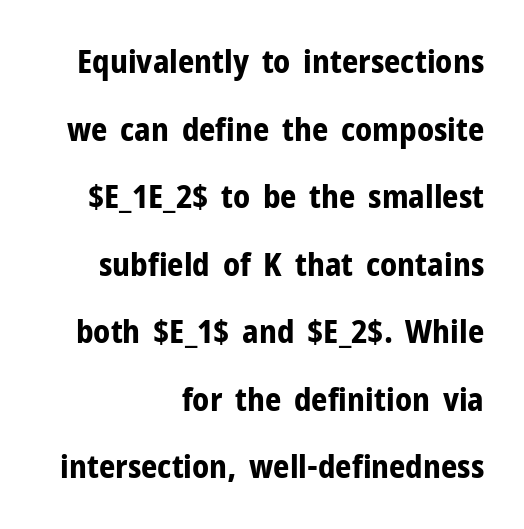
The image shows 32 px bold sans-serif type, upright; set right-aligned, loose line spacing (2.11x), normal letter spacing, not underlined; low stroke contrast and a medium x-height.
